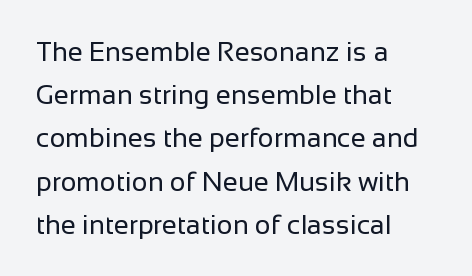
{"italic": "no", "bold": "no", "underline": "no", "align": "left", "line_spacing": "normal", "line_spacing_ratio": 1.6, "letter_spacing": "normal", "letter_spacing_em": 0.0, "glyph_px": 27}
